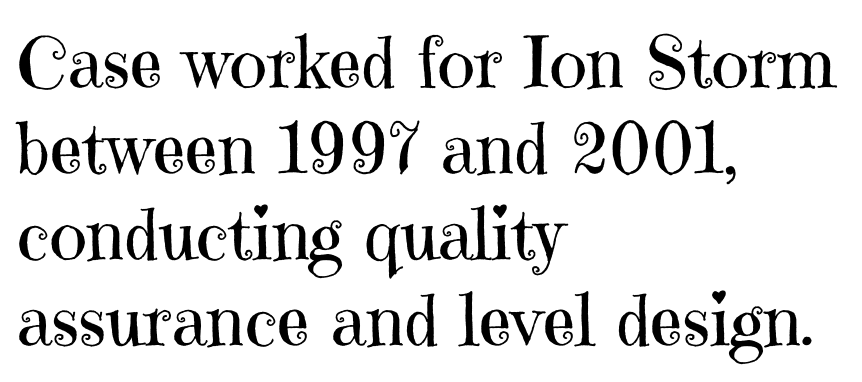
{"serif": "yes", "italic": "no", "bold": "no", "weight": "regular", "width": "normal", "stroke_contrast": "high", "x_height": "medium", "monospaced": "no", "underline": "no", "align": "left", "line_spacing_ratio": 1.21, "letter_spacing": "normal", "letter_spacing_em": 0.0, "glyph_px": 71}
